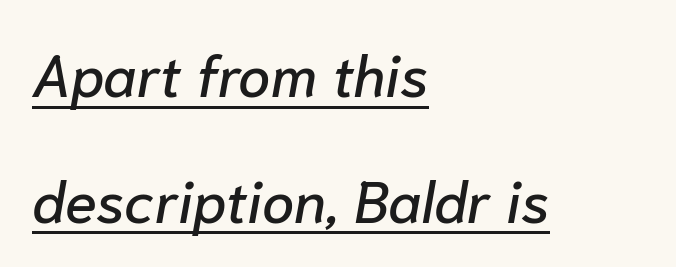
{"italic": "yes", "lean": "right", "slant_degrees": 10, "width": "normal", "stroke_contrast": "low", "x_height": "medium", "monospaced": "no", "underline": "yes", "align": "left", "line_spacing": "loose", "line_spacing_ratio": 2.17, "letter_spacing": "normal", "letter_spacing_em": 0.0, "glyph_px": 58}
